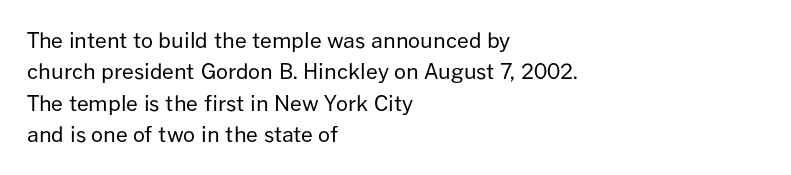
{"italic": "no", "bold": "no", "underline": "no", "align": "left", "line_spacing": "normal", "line_spacing_ratio": 1.5, "letter_spacing": "normal", "letter_spacing_em": 0.0, "glyph_px": 21}
